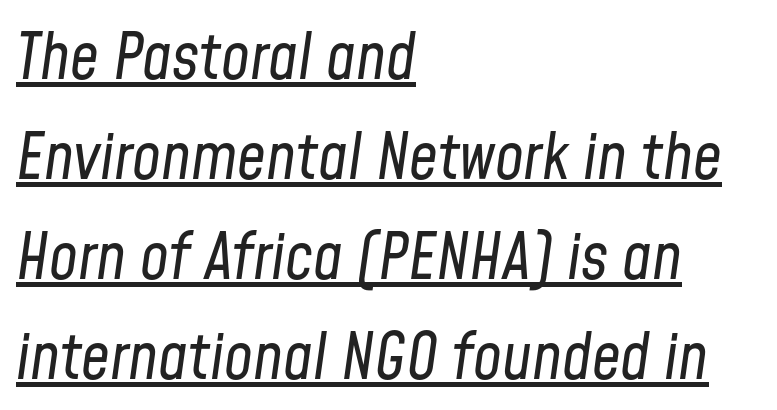
Q: Is the text bold? A: No.
Q: Is the text italic (slanted)? A: Yes, it leans right by about 8 degrees.
Q: Is the text underlined? A: Yes.
Q: How is the paragraph aligned? A: Left-aligned.
Q: Is the spacing between letters normal or unusually wide? A: Normal.
Q: Is the spacing between lines tight, normal or loose? A: Normal.
Q: Width (condensed, normal, or wide)? A: Condensed.
Q: Stroke contrast? A: Low.
Q: x-height? A: Medium.
Q: Monospaced? A: No.
